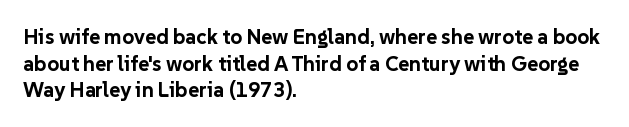
{"italic": "no", "bold": "yes", "underline": "no", "align": "left", "line_spacing": "normal", "line_spacing_ratio": 1.27, "letter_spacing": "normal", "letter_spacing_em": 0.0, "glyph_px": 21}
